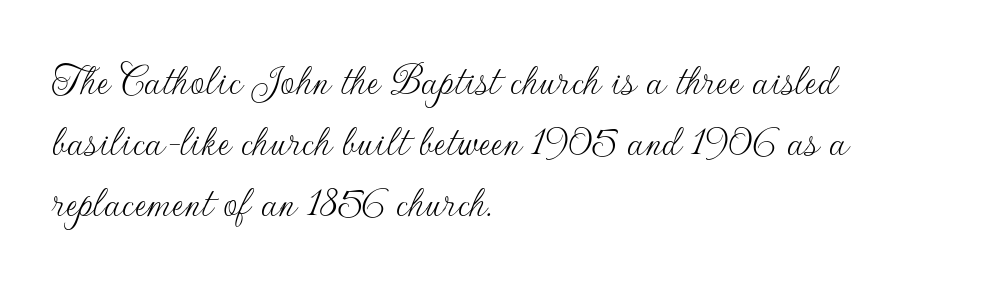
{"serif": "no", "bold": "no", "weight": "thin", "width": "normal", "stroke_contrast": "low", "x_height": "small", "monospaced": "no", "underline": "no", "align": "left", "line_spacing": "normal", "line_spacing_ratio": 1.33, "letter_spacing": "normal", "letter_spacing_em": 0.0, "glyph_px": 46}
